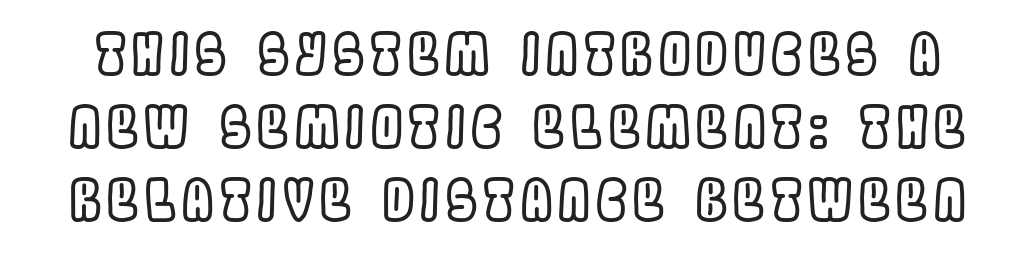
The image shows 56 px condensed type, upright; set normal line spacing (1.3x), not underlined; a large x-height.
